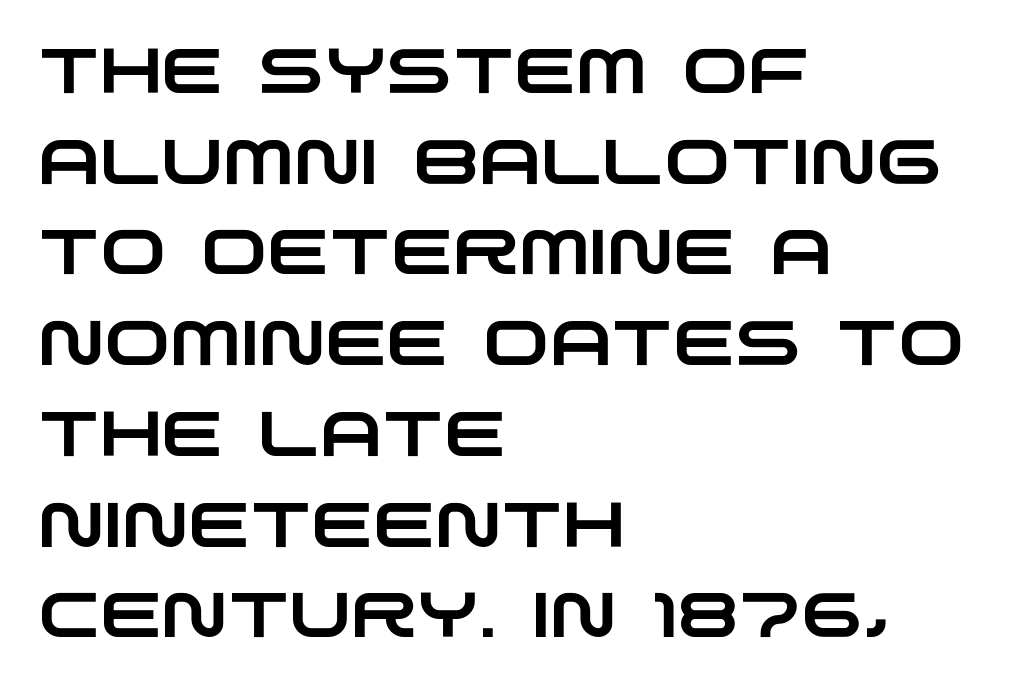
{"serif": "no", "width": "wide", "stroke_contrast": "low", "x_height": "large", "monospaced": "no", "underline": "no", "align": "left", "line_spacing": "normal", "line_spacing_ratio": 1.44, "letter_spacing": "normal", "letter_spacing_em": 0.0, "glyph_px": 63}
